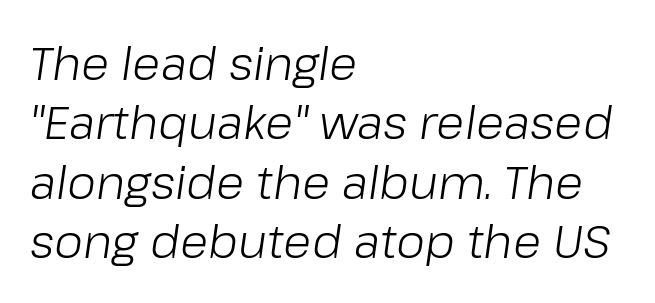
Q: Is the text bold? A: No.
Q: Is the text italic (slanted)? A: Yes, it leans right by about 8 degrees.
Q: Is the text underlined? A: No.
Q: How is the paragraph aligned? A: Left-aligned.
Q: Is the spacing between letters normal or unusually wide? A: Normal.
Q: Is the spacing between lines tight, normal or loose? A: Normal.
Q: Width (condensed, normal, or wide)? A: Normal.
Q: Stroke contrast? A: Low.
Q: x-height? A: Medium.
Q: Monospaced? A: No.
